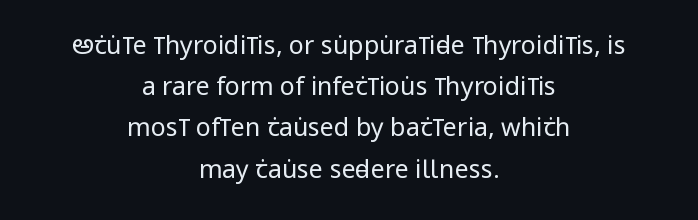
Only glyphs here, with clear space below each row. The passage shown stacks its lines at a standard gap. Each line is balanced around a shared central axis. Short note: letters normally spaced.
